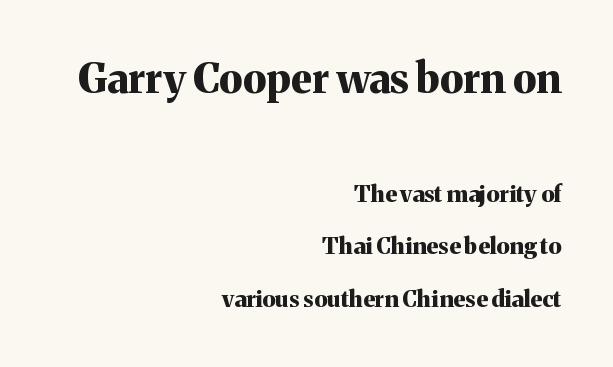
{"serif": "yes", "italic": "no", "bold": "yes", "weight": "bold", "width": "normal", "stroke_contrast": "medium", "x_height": "medium", "monospaced": "no", "underline": "no", "align": "right", "line_spacing": "loose", "line_spacing_ratio": 2.29, "letter_spacing": "normal", "letter_spacing_em": 0.0, "larger_block": "first", "size_ratio": 1.78, "glyph_px": 41}
